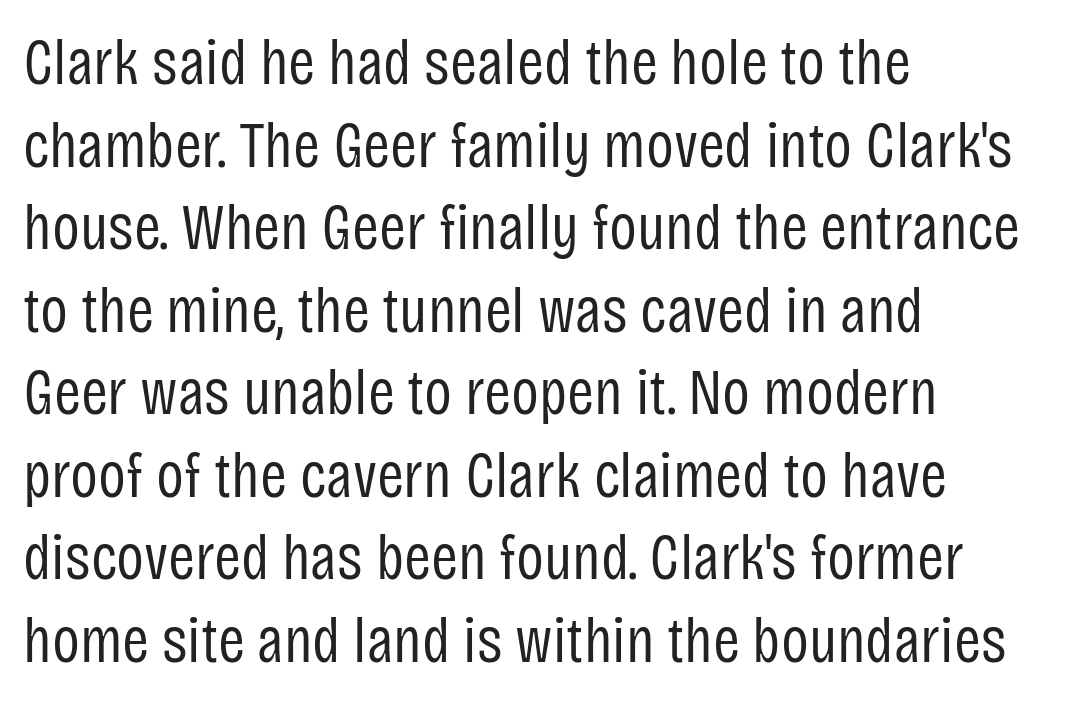
Q: Is the text bold? A: No.
Q: Is the text italic (slanted)? A: No, it is upright.
Q: Is the typeface a serif or a sans-serif typeface? A: Sans-serif.
Q: Is the text underlined? A: No.
Q: How is the paragraph aligned? A: Left-aligned.
Q: Is the spacing between letters normal or unusually wide? A: Normal.
Q: Is the spacing between lines tight, normal or loose? A: Normal.
Q: Width (condensed, normal, or wide)? A: Condensed.
Q: Stroke contrast? A: Low.
Q: x-height? A: Large.
Q: Monospaced? A: No.
